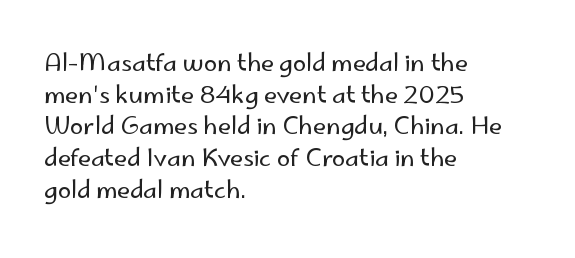
The image shows 24 px text type, upright; set left-aligned, normal line spacing (1.32x), normal letter spacing, not underlined.
